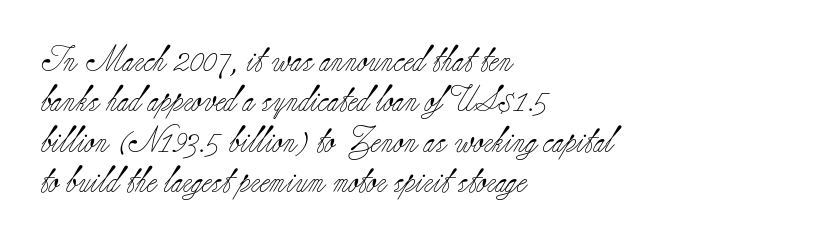
The image shows 26 px text type; set left-aligned, normal line spacing (1.55x), normal letter spacing, not underlined.
